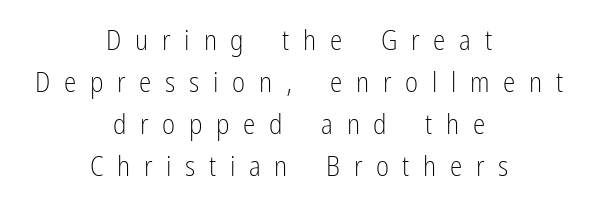
Q: Is the text bold? A: No.
Q: Is the text italic (slanted)? A: No, it is upright.
Q: Is the typeface a serif or a sans-serif typeface? A: Sans-serif.
Q: Is the text underlined? A: No.
Q: How is the paragraph aligned? A: Centered.
Q: Is the spacing between letters normal or unusually wide? A: Unusually wide.
Q: Is the spacing between lines tight, normal or loose? A: Normal.
Q: Width (condensed, normal, or wide)? A: Condensed.
Q: Stroke contrast? A: Low.
Q: x-height? A: Medium.
Q: Monospaced? A: No.
